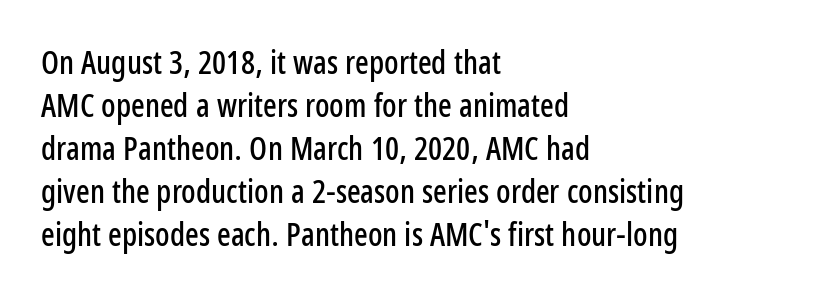
Q: Is the text italic (slanted)? A: No, it is upright.
Q: Is the typeface a serif or a sans-serif typeface? A: Sans-serif.
Q: Is the text underlined? A: No.
Q: How is the paragraph aligned? A: Left-aligned.
Q: Is the spacing between letters normal or unusually wide? A: Normal.
Q: Is the spacing between lines tight, normal or loose? A: Normal.
Q: Width (condensed, normal, or wide)? A: Condensed.
Q: Stroke contrast? A: Low.
Q: x-height? A: Medium.
Q: Monospaced? A: No.
